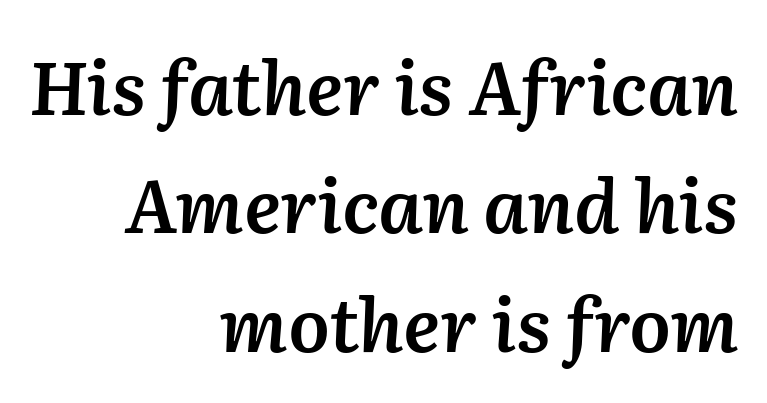
Successive baselines arrive at the customary interval. Nobody drew a line under any word here. Do the characters align in a grid? No, the font is proportional. Every letter is mildly thick-stroked: semibold rather than bold. Here the glyphs are tracked normally, forming tight word shapes.
